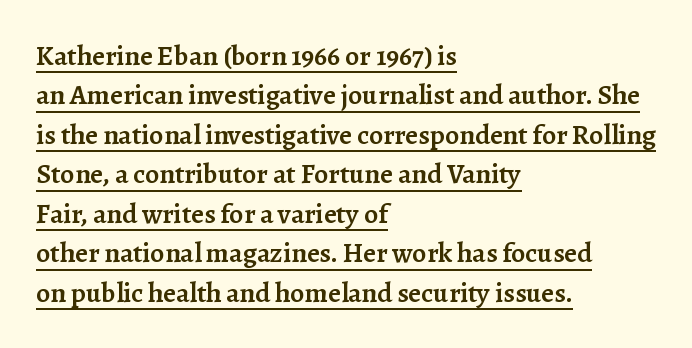
{"serif": "yes", "italic": "no", "bold": "semi", "weight": "semibold", "width": "normal", "stroke_contrast": "low", "x_height": "medium", "monospaced": "no", "underline": "yes", "align": "left", "line_spacing": "normal", "line_spacing_ratio": 1.41, "letter_spacing": "normal", "letter_spacing_em": 0.0, "glyph_px": 28}
